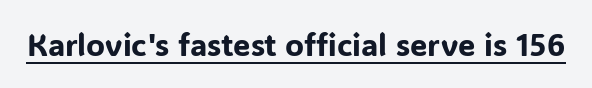
Q: Is the text italic (slanted)? A: No, it is upright.
Q: Is the typeface a serif or a sans-serif typeface? A: Sans-serif.
Q: Is the text underlined? A: Yes.
Q: Is the spacing between letters normal or unusually wide? A: Normal.
Q: Width (condensed, normal, or wide)? A: Normal.
Q: Stroke contrast? A: Low.
Q: x-height? A: Medium.
Q: Monospaced? A: No.
